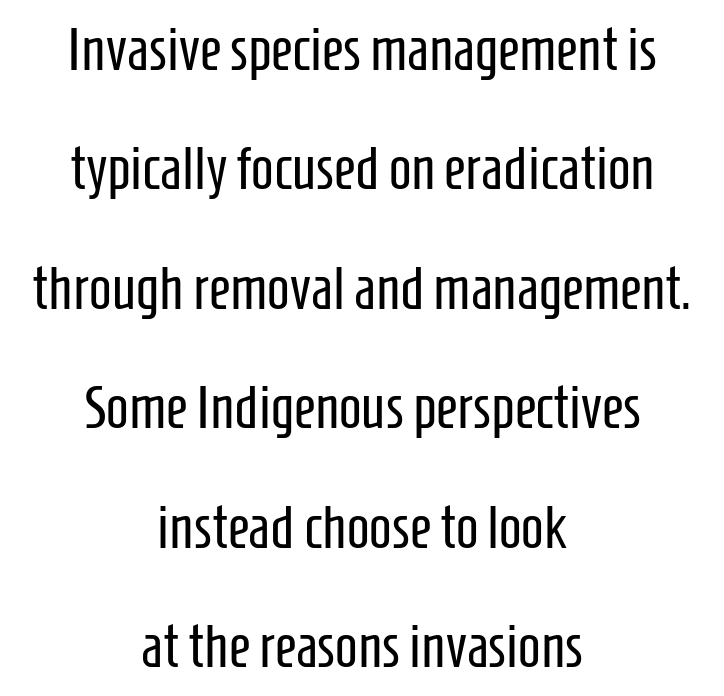
{"serif": "no", "italic": "no", "bold": "no", "weight": "regular", "width": "condensed", "stroke_contrast": "low", "x_height": "medium", "monospaced": "no", "underline": "no", "align": "center", "line_spacing": "loose", "line_spacing_ratio": 1.99, "letter_spacing": "normal", "letter_spacing_em": 0.0, "glyph_px": 60}
